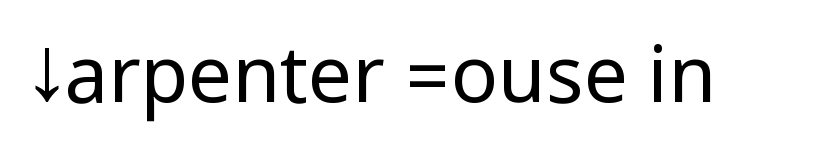
Q: Is the text bold? A: No.
Q: Is the text italic (slanted)? A: No, it is upright.
Q: Is the typeface a serif or a sans-serif typeface? A: Sans-serif.
Q: Is the text underlined? A: No.
Q: Is the spacing between letters normal or unusually wide? A: Normal.
Q: Width (condensed, normal, or wide)? A: Condensed.
Q: Stroke contrast? A: Low.
